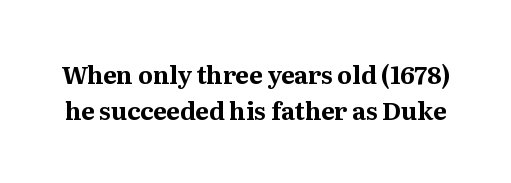
The gap between lines stays unmarked. Compared with typical body copy, the letter spacing here is the same. A typesetter would mark this as roman, not italic. You'd pick this weight for a headline — it's a proper bold. If you measured baseline to baseline, you'd find a middling distance.
